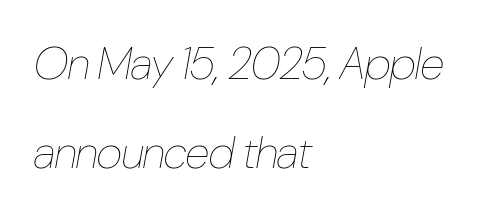
Q: Is the text bold? A: No.
Q: Is the text italic (slanted)? A: Yes, it leans right by about 10 degrees.
Q: Is the text underlined? A: No.
Q: How is the paragraph aligned? A: Left-aligned.
Q: Is the spacing between letters normal or unusually wide? A: Normal.
Q: Is the spacing between lines tight, normal or loose? A: Loose.
Q: Width (condensed, normal, or wide)? A: Condensed.
Q: Stroke contrast? A: Low.
Q: x-height? A: Medium.
Q: Monospaced? A: No.
